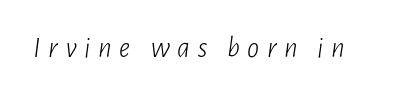
The axis of the letterforms is tilted away from vertical. The passage shown is not bold in any degree. Any mark beneath the type? The region is blank. Proportional: the letters do not fall into vertical columns. The passage shown has open, widely tracked lettering throughout.
